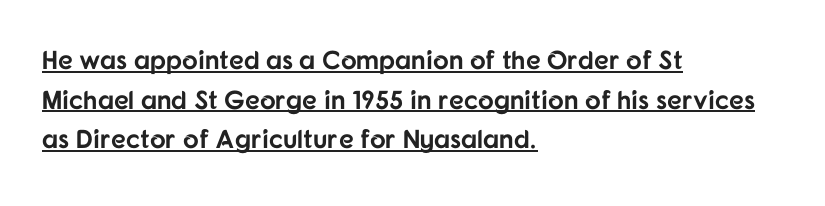
The image shows 26 px bold type, upright; set left-aligned, normal line spacing (1.52x), normal letter spacing, underlined.
